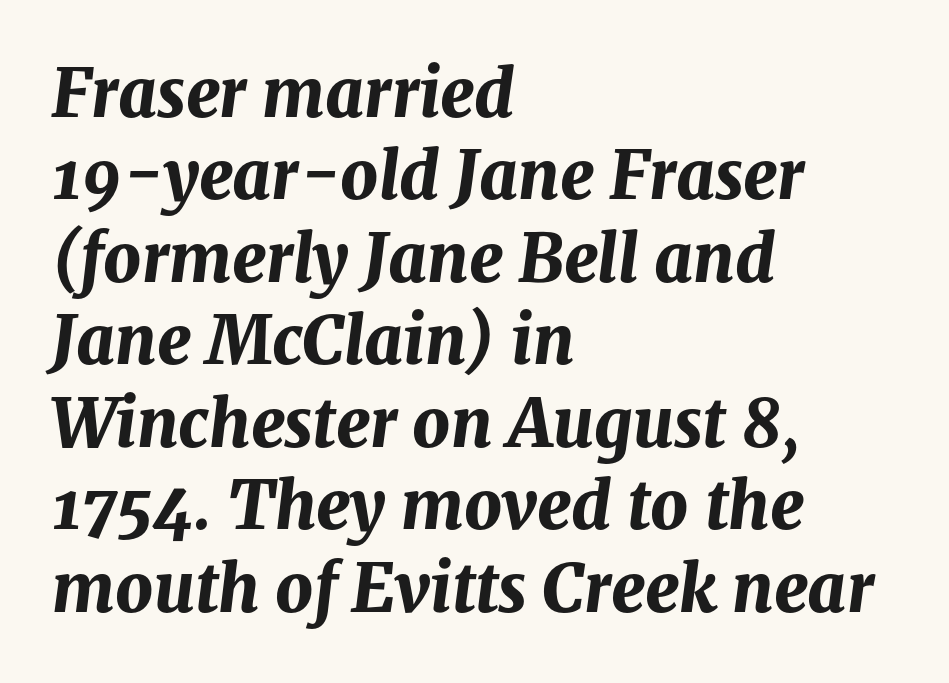
Q: Is the text bold? A: Yes.
Q: Is the text italic (slanted)? A: Yes, it leans right by about 8 degrees.
Q: Is the text underlined? A: No.
Q: How is the paragraph aligned? A: Left-aligned.
Q: Is the spacing between letters normal or unusually wide? A: Normal.
Q: Is the spacing between lines tight, normal or loose? A: Normal.
Q: Width (condensed, normal, or wide)? A: Normal.
Q: Stroke contrast? A: Medium.
Q: x-height? A: Medium.
Q: Monospaced? A: No.
